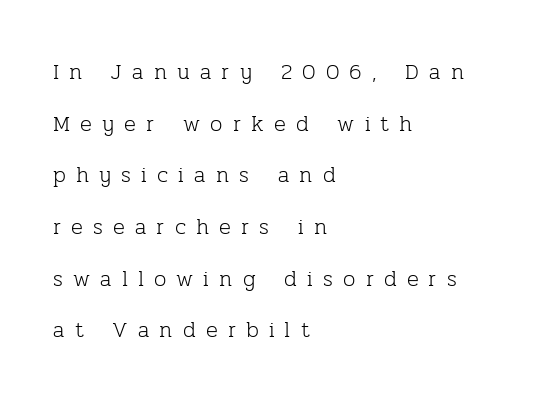
The image shows 22 px text type, upright; set left-aligned, loose line spacing (2.35x), unusually wide letter spacing (+0.46 em), not underlined.
